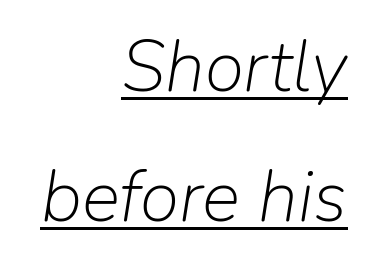
Q: Is the text bold? A: No.
Q: Is the text italic (slanted)? A: Yes, it leans right by about 9 degrees.
Q: Is the text underlined? A: Yes.
Q: How is the paragraph aligned? A: Right-aligned.
Q: Is the spacing between letters normal or unusually wide? A: Normal.
Q: Width (condensed, normal, or wide)? A: Normal.
Q: Stroke contrast? A: Low.
Q: x-height? A: Medium.
Q: Monospaced? A: No.
